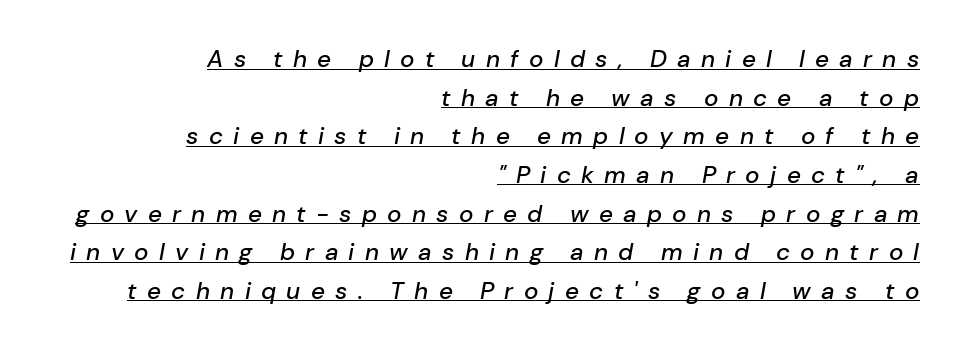
{"italic": "yes", "lean": "right", "slant_degrees": 10, "underline": "yes", "align": "right", "line_spacing": "normal", "line_spacing_ratio": 1.61, "letter_spacing": "wide", "letter_spacing_em": 0.43, "glyph_px": 24}
